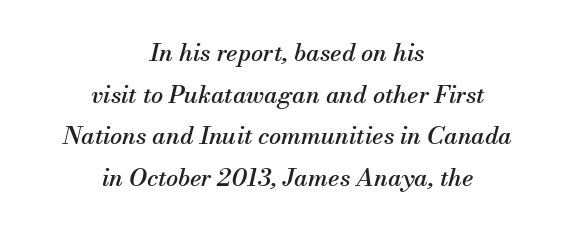
Descenders hang freely into open space. The type is set solid horizontally, with unmodified tracking. Notice how the stems are inclined rather than vertical — that's the hallmark of italics. In CSS terms this would be text-align: center.
